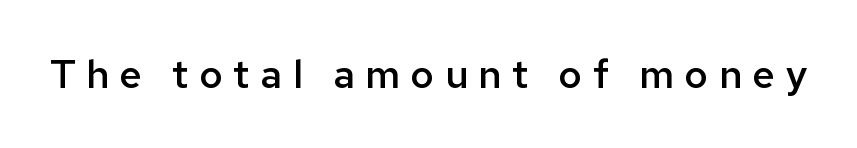
The image shows 40 px semibold sans-serif type, upright; set unusually wide letter spacing (+0.26 em), not underlined; low stroke contrast and a medium x-height.
